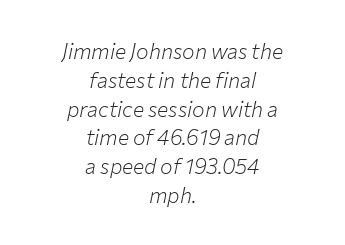
Students, observe: this is what conventionally led text looks like. Between one letter and the next there's only the usual sliver of space. The letterforms sit at book weight or below. You can tell it's italic because the verticals aren't actually vertical. Is the block centered? Yes — each line is placed symmetrically about the middle. Just letters on the line, the space beneath them empty.
